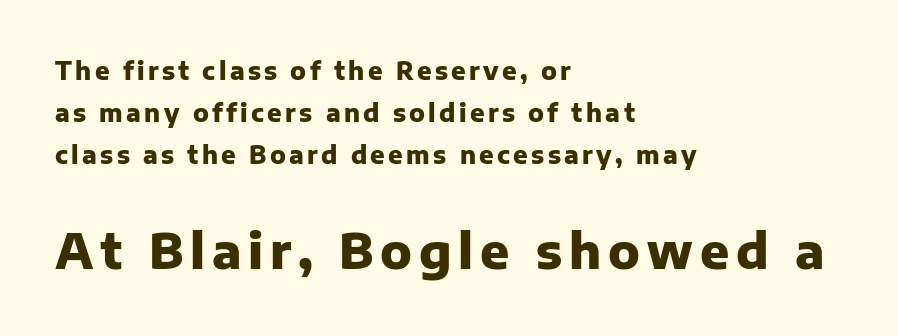
The image shows 48 px heavy sans-serif type, upright; set left-aligned, line spacing 1.75x, not underlined; the second (bottom) block is 2.0x larger; low stroke contrast and a medium x-height.
